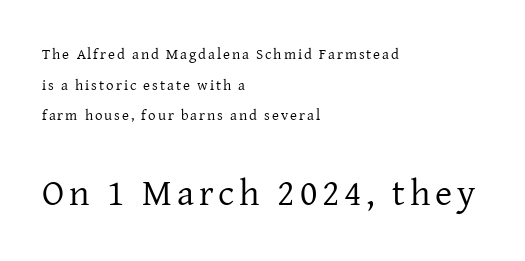
Q: Is the text bold? A: No.
Q: Is the text italic (slanted)? A: No, it is upright.
Q: Is the typeface a serif or a sans-serif typeface? A: Serif.
Q: Is the text underlined? A: No.
Q: How is the paragraph aligned? A: Left-aligned.
Q: Is the spacing between lines tight, normal or loose? A: Loose.
Q: Which block of text is set in a larger size, the first (top) or the second (bottom)? A: The second (bottom) one.
Q: Width (condensed, normal, or wide)? A: Normal.
Q: Stroke contrast? A: Low.
Q: x-height? A: Medium.
Q: Monospaced? A: No.
